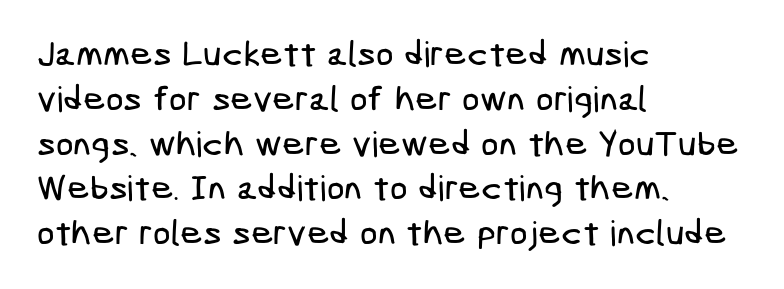
The image shows 35 px condensed sans-serif type; set left-aligned, normal line spacing (1.28x), normal letter spacing, not underlined; low stroke contrast and a medium x-height.
